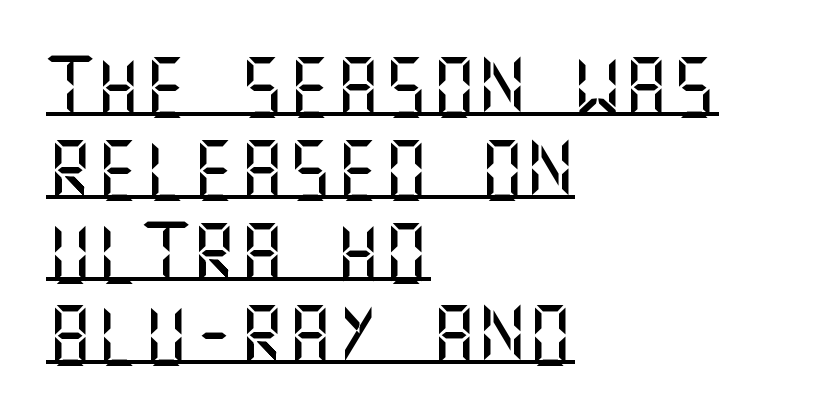
Q: Is the text italic (slanted)? A: No, it is upright.
Q: Is the typeface a serif or a sans-serif typeface? A: Sans-serif.
Q: Is the text underlined? A: Yes.
Q: How is the paragraph aligned? A: Left-aligned.
Q: Is the spacing between letters normal or unusually wide? A: Normal.
Q: Is the spacing between lines tight, normal or loose? A: Normal.
Q: Width (condensed, normal, or wide)? A: Normal.
Q: Stroke contrast? A: Medium.
Q: x-height? A: Large.
